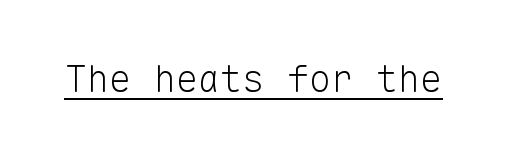
{"serif": "no", "italic": "no", "bold": "no", "weight": "light", "width": "normal", "stroke_contrast": "low", "x_height": "medium", "monospaced": "yes", "underline": "yes", "letter_spacing": "normal", "letter_spacing_em": 0.0, "glyph_px": 37}
